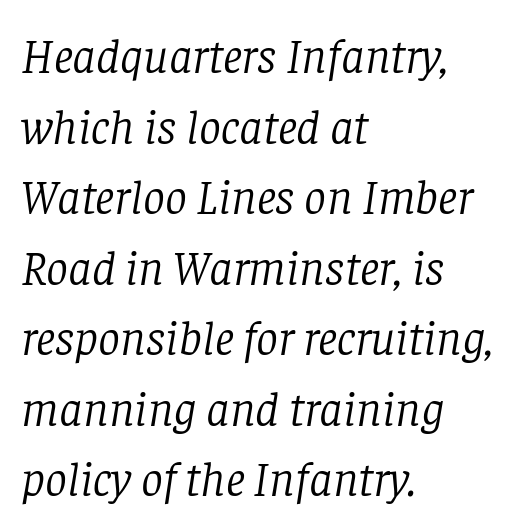
{"serif": "yes", "italic": "yes", "lean": "right", "slant_degrees": 8, "bold": "no", "weight": "light", "width": "normal", "stroke_contrast": "low", "x_height": "large", "monospaced": "no", "underline": "no", "align": "left", "line_spacing": "normal", "line_spacing_ratio": 1.44, "letter_spacing": "normal", "letter_spacing_em": 0.0, "glyph_px": 49}
